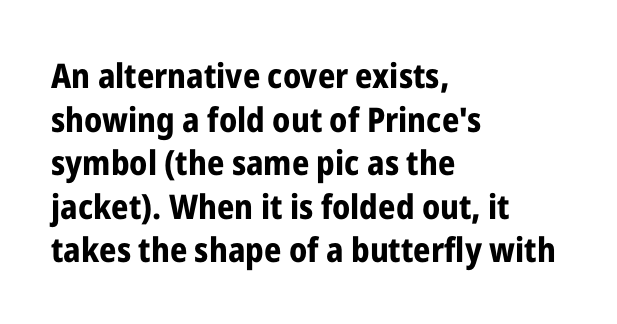
A clean baseline with only descenders dipping below it. Note the varied advance widths — an 'i' is clearly narrower than an 'm'. The typeface chosen for these lines omits serifs. Where is the straight margin? On the left.
